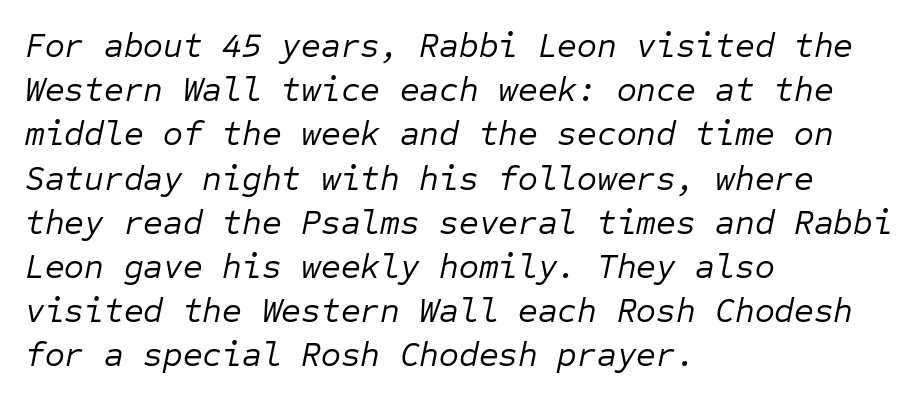
The image shows 34 px regular-weight type, italic (leaning right), monospaced; set left-aligned, normal line spacing (1.3x), normal letter spacing, not underlined; low stroke contrast and a medium x-height.
